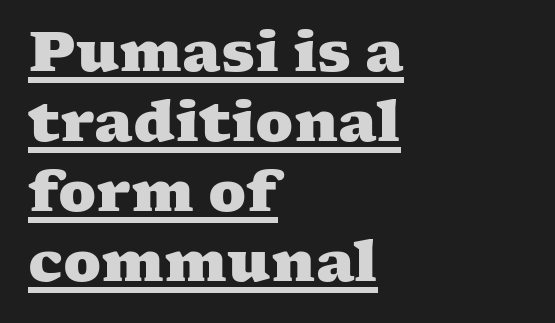
The letters advance in unequal steps, a hallmark of proportional type. If you drew a ruler down the left edge, every line would touch it. A typographer would call this underscored text. These lines sit exactly where default settings would place them.
